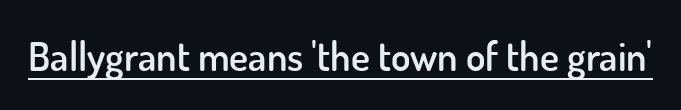
{"serif": "no", "italic": "no", "bold": "semi", "weight": "semibold", "width": "normal", "stroke_contrast": "low", "x_height": "small", "monospaced": "no", "underline": "yes", "letter_spacing": "normal", "letter_spacing_em": 0.0, "glyph_px": 40}
